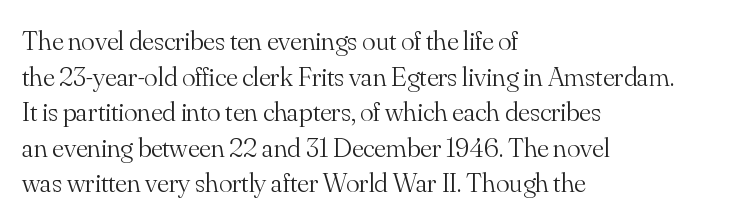
{"serif": "yes", "italic": "no", "bold": "no", "weight": "light", "width": "normal", "stroke_contrast": "medium", "x_height": "small", "monospaced": "no", "underline": "no", "align": "left", "line_spacing": "normal", "line_spacing_ratio": 1.27, "letter_spacing": "normal", "letter_spacing_em": 0.0, "glyph_px": 28}
